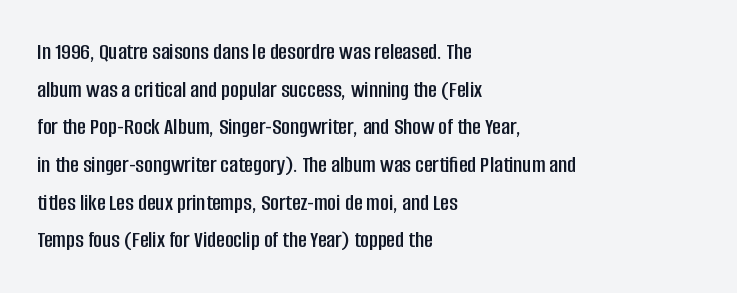
Students, observe: this is what conventionally led text looks like. When letters stand straight like this, we call the style roman or upright. Horizontally, the lines are justified to the leading edge only. The type is set solid horizontally, with unmodified tracking. The baseline area is clear.
